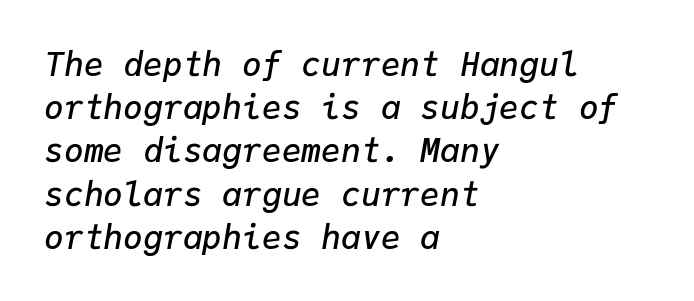
Q: Is the text bold? A: Semi-bold.
Q: Is the text italic (slanted)? A: Yes, it leans right by about 9 degrees.
Q: Is the text underlined? A: No.
Q: How is the paragraph aligned? A: Left-aligned.
Q: Is the spacing between letters normal or unusually wide? A: Normal.
Q: Is the spacing between lines tight, normal or loose? A: Normal.
Q: Width (condensed, normal, or wide)? A: Normal.
Q: Stroke contrast? A: Low.
Q: x-height? A: Medium.
Q: Monospaced? A: Yes.
